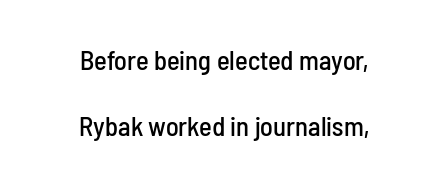
Q: Is the text italic (slanted)? A: No, it is upright.
Q: Is the text underlined? A: No.
Q: How is the paragraph aligned? A: Centered.
Q: Is the spacing between letters normal or unusually wide? A: Normal.
Q: Is the spacing between lines tight, normal or loose? A: Loose.
